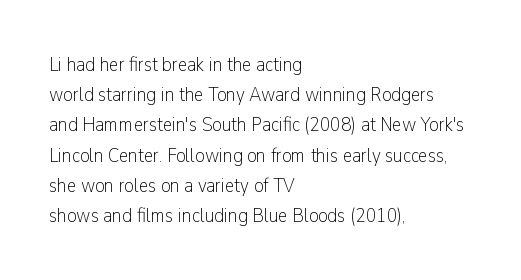
{"italic": "no", "bold": "no", "underline": "no", "align": "left", "line_spacing": "normal", "line_spacing_ratio": 1.44, "letter_spacing": "normal", "letter_spacing_em": 0.0, "glyph_px": 21}
